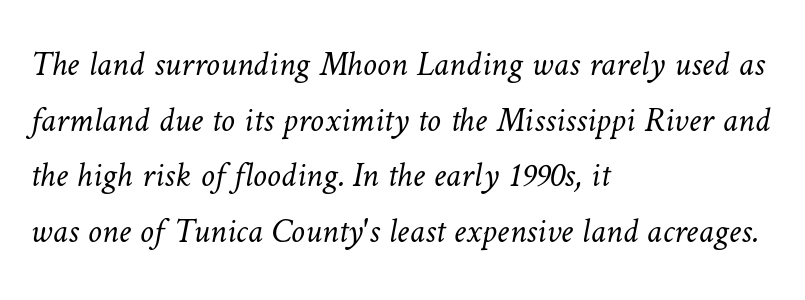
Q: Is the text bold? A: No.
Q: Is the text underlined? A: No.
Q: How is the paragraph aligned? A: Left-aligned.
Q: Is the spacing between letters normal or unusually wide? A: Normal.
Q: Is the spacing between lines tight, normal or loose? A: Normal.
Q: Width (condensed, normal, or wide)? A: Normal.
Q: Stroke contrast? A: Low.
Q: x-height? A: Medium.
Q: Monospaced? A: No.
